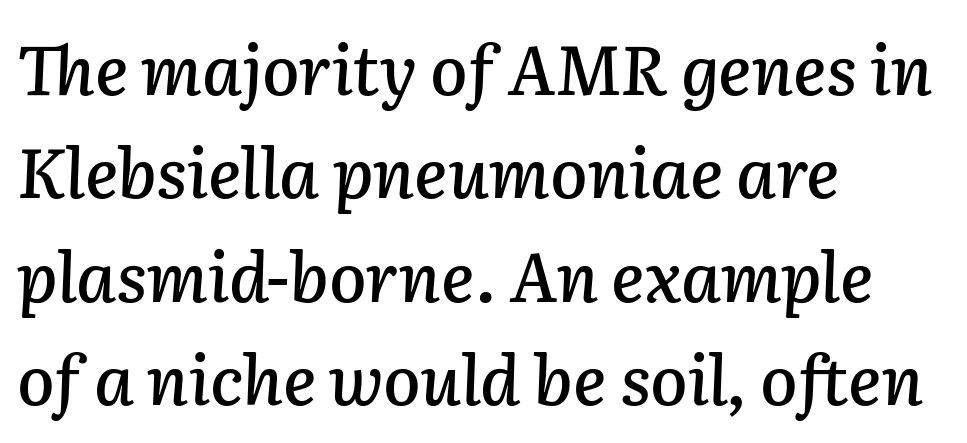
{"italic": "yes", "lean": "right", "slant_degrees": 2, "width": "normal", "stroke_contrast": "low", "x_height": "medium", "monospaced": "no", "underline": "no", "align": "left", "line_spacing": "normal", "line_spacing_ratio": 1.52, "letter_spacing": "normal", "letter_spacing_em": 0.0, "glyph_px": 68}
